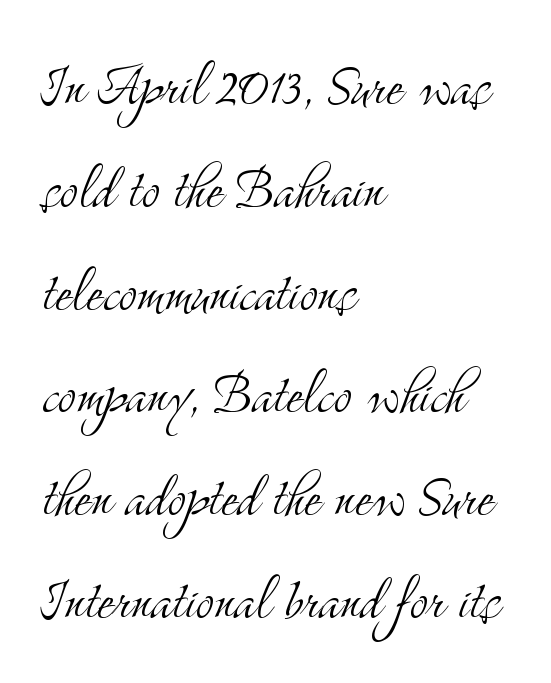
{"serif": "yes", "bold": "no", "weight": "light", "width": "condensed", "stroke_contrast": "medium", "x_height": "small", "monospaced": "no", "underline": "no", "align": "left", "line_spacing": "normal", "line_spacing_ratio": 1.49, "letter_spacing": "normal", "letter_spacing_em": 0.0, "glyph_px": 69}
